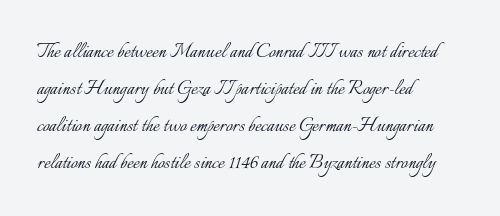
Q: Is the text bold? A: No.
Q: Is the text italic (slanted)? A: Yes.
Q: Is the text underlined? A: No.
Q: How is the paragraph aligned? A: Left-aligned.
Q: Is the spacing between letters normal or unusually wide? A: Normal.
Q: Is the spacing between lines tight, normal or loose? A: Normal.
